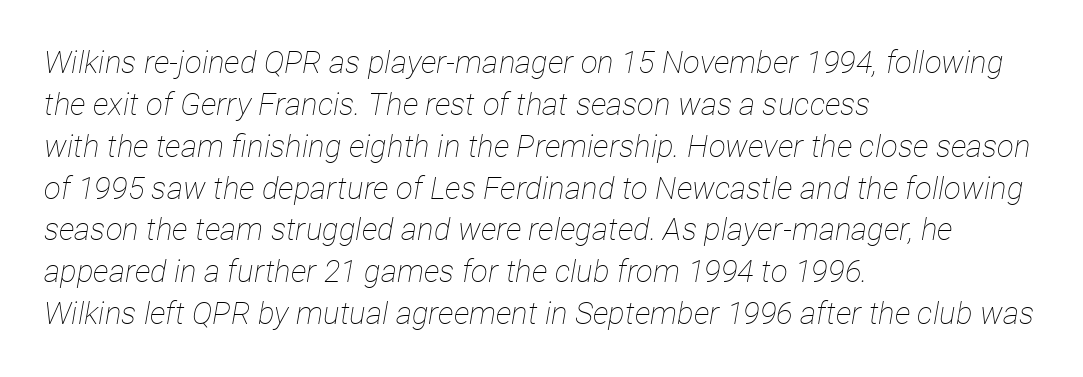
The image shows 31 px thin, condensed type, italic (leaning right); set left-aligned, normal line spacing (1.35x), normal letter spacing, not underlined; low stroke contrast and a medium x-height.
